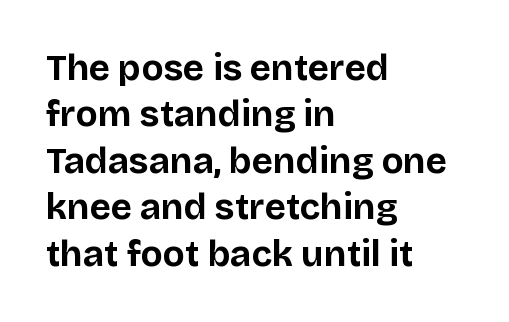
Look at the bottom of the vertical strokes: they stop flat, with no serifs. These words are printed bold, with thick strokes throughout. A typesetter would call this leading conventional body-copy spacing. Honestly, the letter spacing is just normal — you wouldn't notice it.
